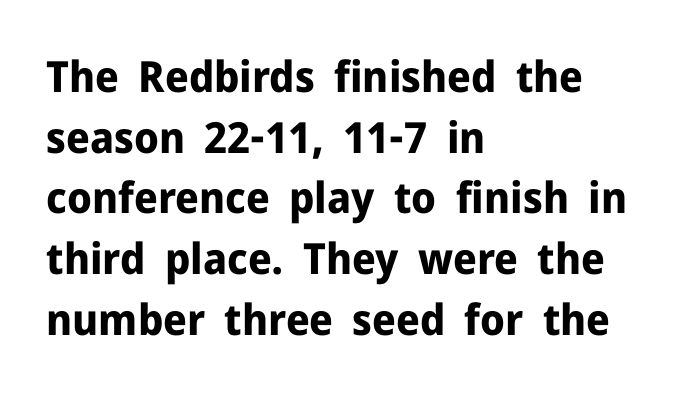
Has an underline been added? It has not. No extra tracking has been applied to these lines. In terms of leading, this rendering sits right in the middle. Examine the stroke ends and you'll find no serifs. Left-aligned paragraph, ragged on the right.
